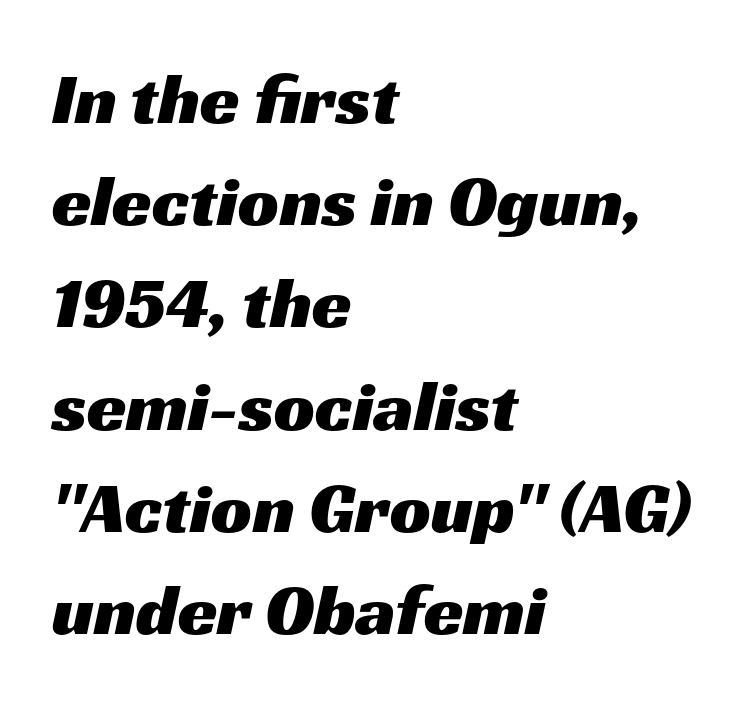
The image shows 72 px wide sans-serif type; set left-aligned, normal line spacing (1.42x), normal letter spacing, not underlined; medium stroke contrast and a medium x-height.
